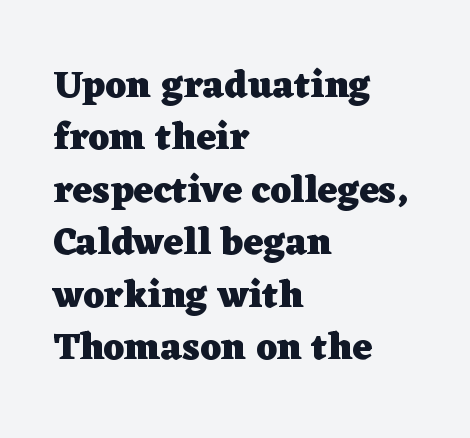
A bare baseline throughout the passage. Nobody touched the tracking dial on this one. Its strokes are broad and dark, the hallmark of bold type. These lines stack with their left ends in a neat column.
